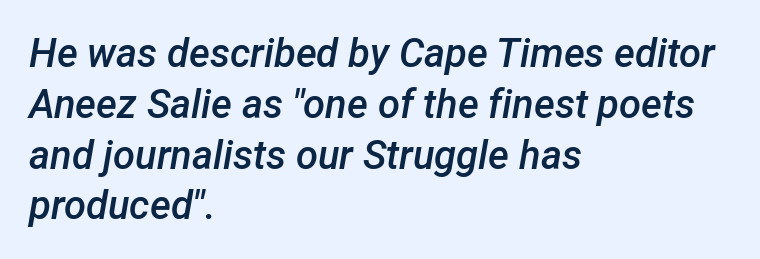
The image shows 40 px semibold type, italic (leaning right); set left-aligned, normal line spacing (1.27x), normal letter spacing, not underlined; low stroke contrast and a medium x-height.
